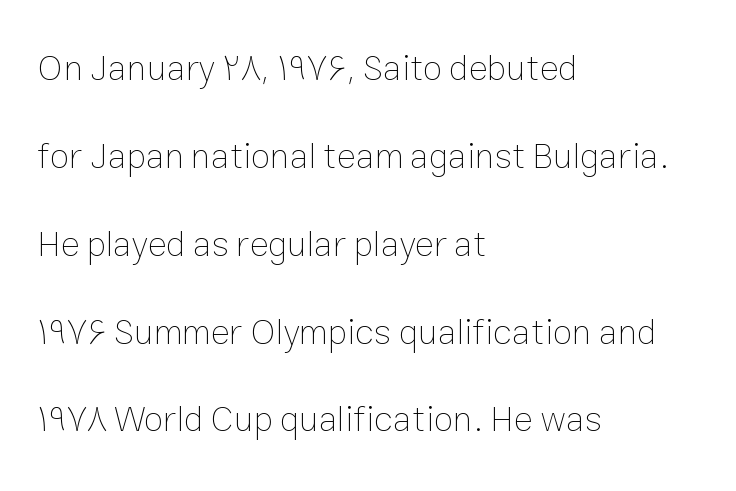
Is there any slant? The stems are plumb. Honestly, the rows look like they've been pulled way apart. Here the designer chose a conventional face with non-uniform glyph widths. Nobody drew a line under any word here. Casual observation: everything's shoved over to the left.
